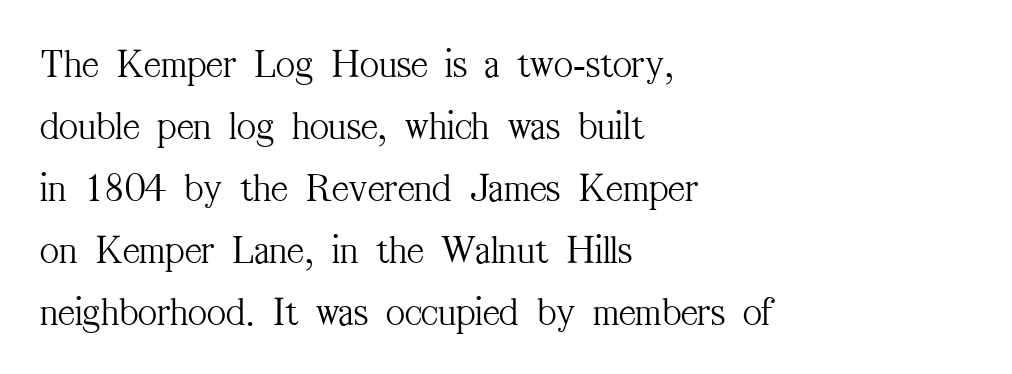
The image shows 41 px light, condensed serif type, upright; set left-aligned, normal line spacing (1.51x), normal letter spacing, not underlined; medium stroke contrast and a medium x-height.
